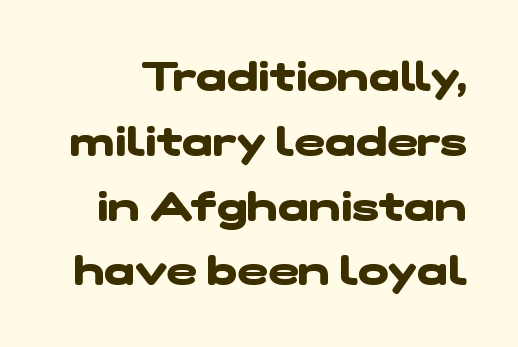
The image shows 41 px heavy, wide sans-serif type; set normal line spacing (1.58x), normal letter spacing, not underlined; low stroke contrast and a medium x-height.
